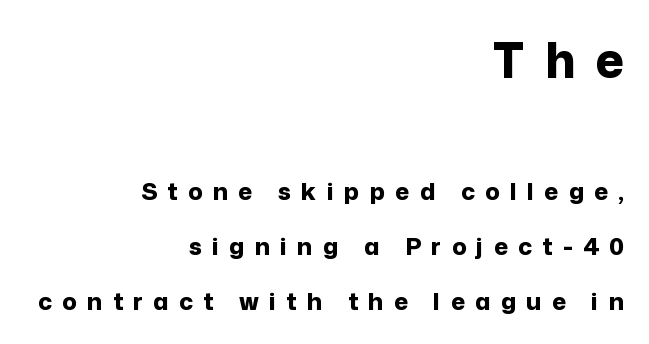
The image shows 48 px bold sans-serif type, upright; set right-aligned, loose line spacing (2.29x), unusually wide letter spacing (+0.43 em), not underlined; the first (top) block is 2.0x larger; low stroke contrast and a medium x-height.
